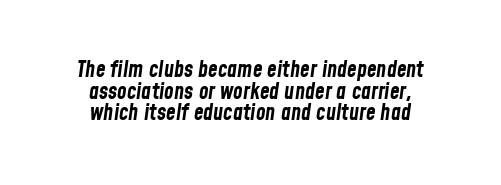
Q: Is the text bold? A: Yes.
Q: Is the text italic (slanted)? A: Yes, it leans right by about 8 degrees.
Q: Is the text underlined? A: No.
Q: How is the paragraph aligned? A: Centered.
Q: Is the spacing between letters normal or unusually wide? A: Normal.
Q: Is the spacing between lines tight, normal or loose? A: Tight.
